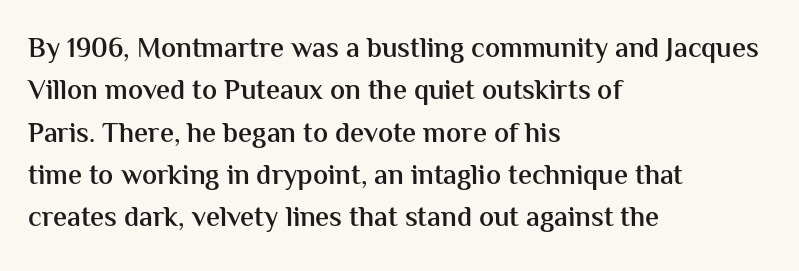
Q: Is the text bold? A: Semi-bold.
Q: Is the text italic (slanted)? A: No, it is upright.
Q: Is the typeface a serif or a sans-serif typeface? A: Sans-serif.
Q: Is the text underlined? A: No.
Q: How is the paragraph aligned? A: Left-aligned.
Q: Is the spacing between letters normal or unusually wide? A: Normal.
Q: Is the spacing between lines tight, normal or loose? A: Normal.
Q: Width (condensed, normal, or wide)? A: Normal.
Q: Stroke contrast? A: Medium.
Q: x-height? A: Medium.
Q: Monospaced? A: No.
